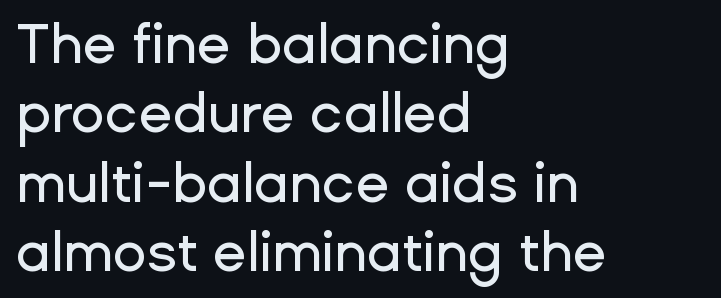
The image shows 55 px sans-serif type, upright; set left-aligned, normal line spacing (1.26x), normal letter spacing, not underlined; low stroke contrast and a medium x-height.
